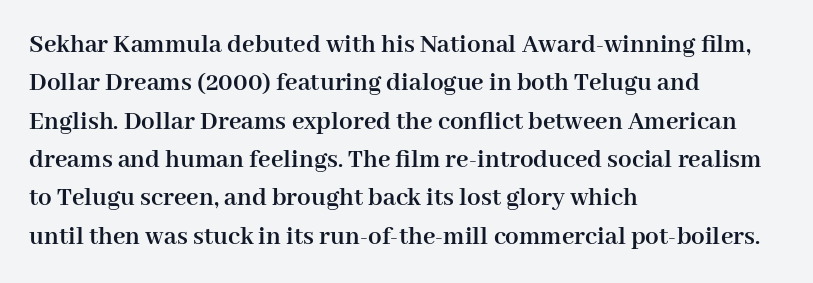
{"italic": "no", "bold": "yes", "underline": "no", "align": "left", "line_spacing": "normal", "line_spacing_ratio": 1.42, "letter_spacing": "normal", "letter_spacing_em": 0.0, "glyph_px": 27}
